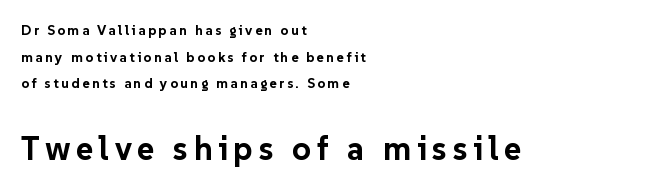
The image shows 33 px bold sans-serif type, upright; set left-aligned, loose line spacing (1.9x), not underlined; the second (bottom) block is 2.36x larger; low stroke contrast and a medium x-height.
